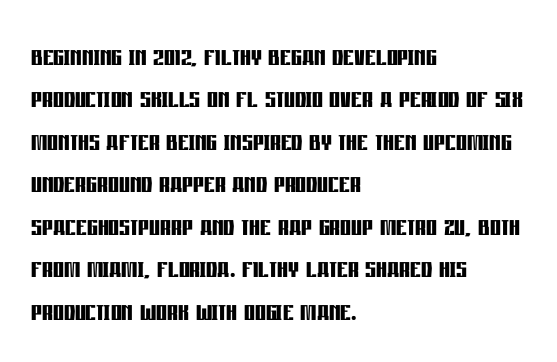
{"serif": "no", "italic": "no", "bold": "yes", "weight": "semibold", "width": "condensed", "stroke_contrast": "low", "x_height": "large", "monospaced": "no", "underline": "no", "align": "left", "line_spacing": "normal", "line_spacing_ratio": 1.25, "letter_spacing": "normal", "letter_spacing_em": 0.0, "glyph_px": 34}
